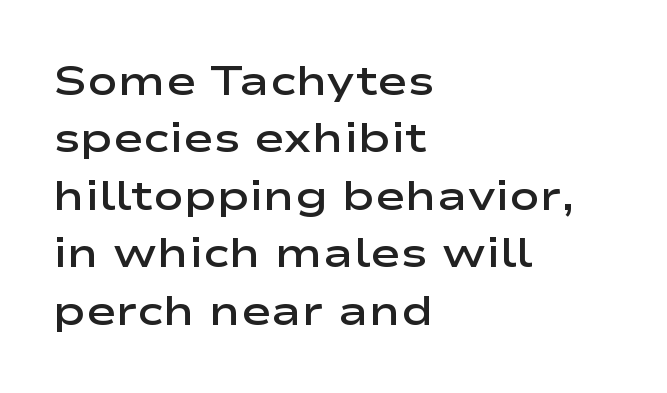
Q: Is the text bold? A: Semi-bold.
Q: Is the text italic (slanted)? A: No, it is upright.
Q: Is the typeface a serif or a sans-serif typeface? A: Sans-serif.
Q: Is the text underlined? A: No.
Q: How is the paragraph aligned? A: Left-aligned.
Q: Is the spacing between letters normal or unusually wide? A: Normal.
Q: Is the spacing between lines tight, normal or loose? A: Normal.
Q: Width (condensed, normal, or wide)? A: Wide.
Q: Stroke contrast? A: Low.
Q: x-height? A: Medium.
Q: Monospaced? A: No.
